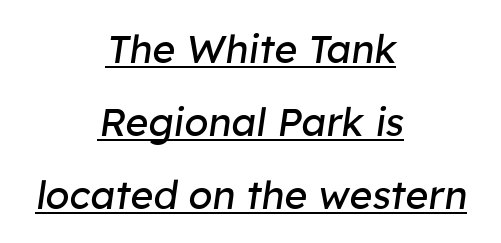
Q: Is the text bold? A: No.
Q: Is the text italic (slanted)? A: Yes, it leans right by about 8 degrees.
Q: Is the text underlined? A: Yes.
Q: How is the paragraph aligned? A: Centered.
Q: Is the spacing between letters normal or unusually wide? A: Normal.
Q: Width (condensed, normal, or wide)? A: Normal.
Q: Stroke contrast? A: Low.
Q: x-height? A: Medium.
Q: Monospaced? A: No.
